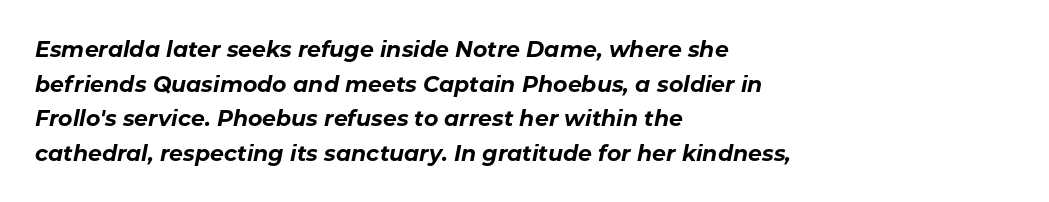
{"italic": "yes", "lean": "right", "slant_degrees": 11, "bold": "yes", "underline": "no", "align": "left", "line_spacing": "normal", "line_spacing_ratio": 1.57, "letter_spacing": "normal", "letter_spacing_em": 0.0, "glyph_px": 22}
